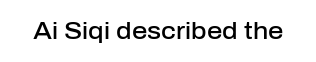
The image shows 24 px text type, upright; set normal letter spacing, not underlined.
